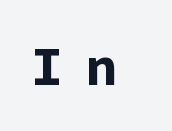
The image shows 54 px bold sans-serif type, upright, monospaced; set unusually wide letter spacing (+0.4 em), not underlined; low stroke contrast and a medium x-height.
